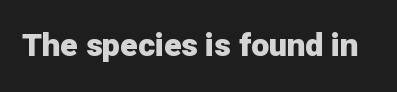
The image shows 32 px heavy sans-serif type, upright; set normal letter spacing, not underlined; low stroke contrast and a medium x-height.
